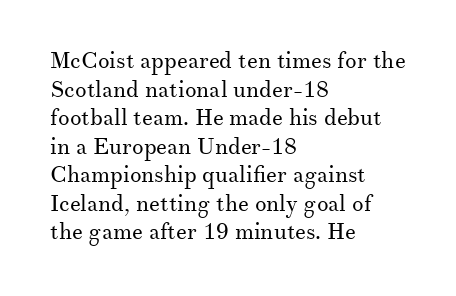
Beneath every word, the page is bare. On a weight scale, this lands at 450 or below. Look at the tracking — it's just the regular setting, nothing added. The typesetter chose a ragged-right arrangement here. Upright lettering throughout.
